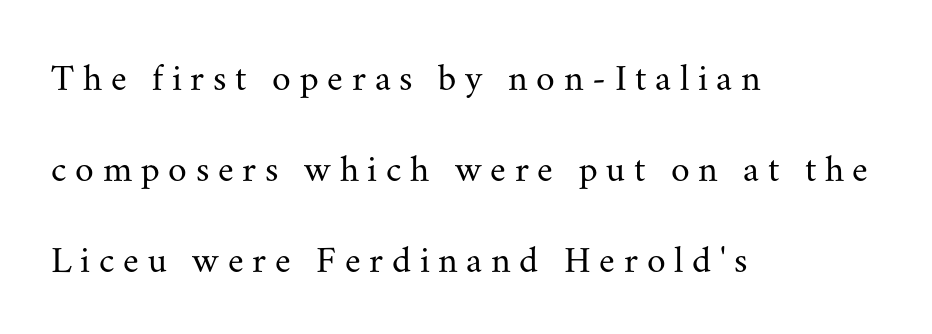
{"serif": "yes", "italic": "no", "bold": "no", "weight": "regular", "width": "normal", "stroke_contrast": "medium", "x_height": "small", "monospaced": "no", "underline": "no", "align": "left", "line_spacing": "loose", "line_spacing_ratio": 2.39, "letter_spacing": "wide", "letter_spacing_em": 0.23, "glyph_px": 38}
